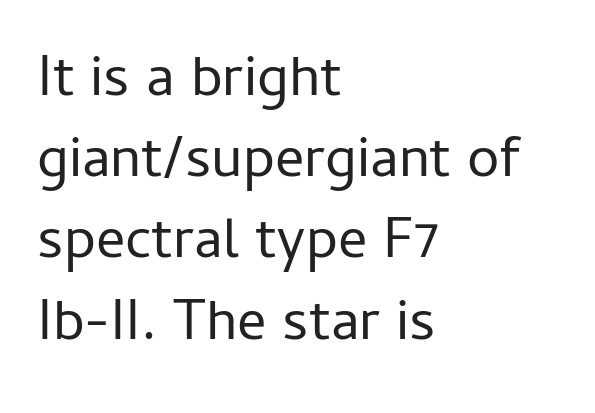
The image shows 58 px regular-weight sans-serif type, upright; set left-aligned, normal line spacing (1.4x), normal letter spacing, not underlined; low stroke contrast and a medium x-height.
